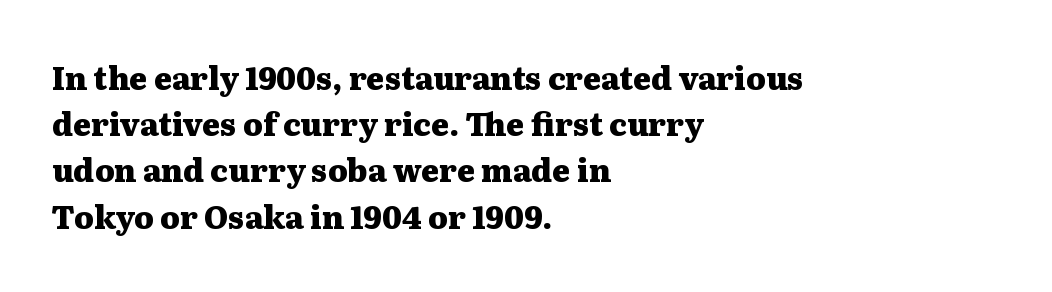
Q: Is the text bold? A: Yes.
Q: Is the text italic (slanted)? A: No, it is upright.
Q: Is the typeface a serif or a sans-serif typeface? A: Serif.
Q: Is the text underlined? A: No.
Q: How is the paragraph aligned? A: Left-aligned.
Q: Is the spacing between letters normal or unusually wide? A: Normal.
Q: Is the spacing between lines tight, normal or loose? A: Normal.
Q: Width (condensed, normal, or wide)? A: Wide.
Q: Stroke contrast? A: Medium.
Q: x-height? A: Medium.
Q: Monospaced? A: No.
